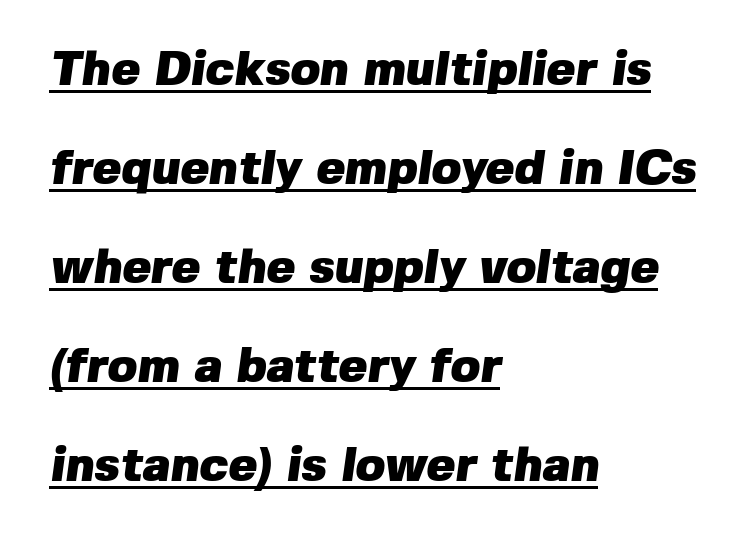
The image shows 48 px heavy sans-serif type; set left-aligned, loose line spacing (2.06x), normal letter spacing, underlined; low stroke contrast and a medium x-height.
